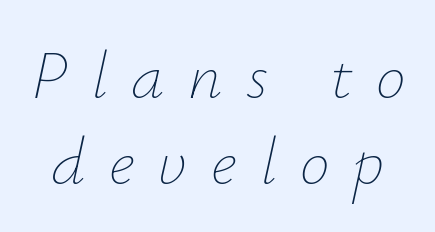
Q: Is the text bold? A: No.
Q: Is the text italic (slanted)? A: Yes, it leans right by about 12 degrees.
Q: Is the text underlined? A: No.
Q: Is the spacing between letters normal or unusually wide? A: Unusually wide.
Q: Is the spacing between lines tight, normal or loose? A: Normal.
Q: Width (condensed, normal, or wide)? A: Normal.
Q: Stroke contrast? A: Low.
Q: x-height? A: Small.
Q: Monospaced? A: No.
